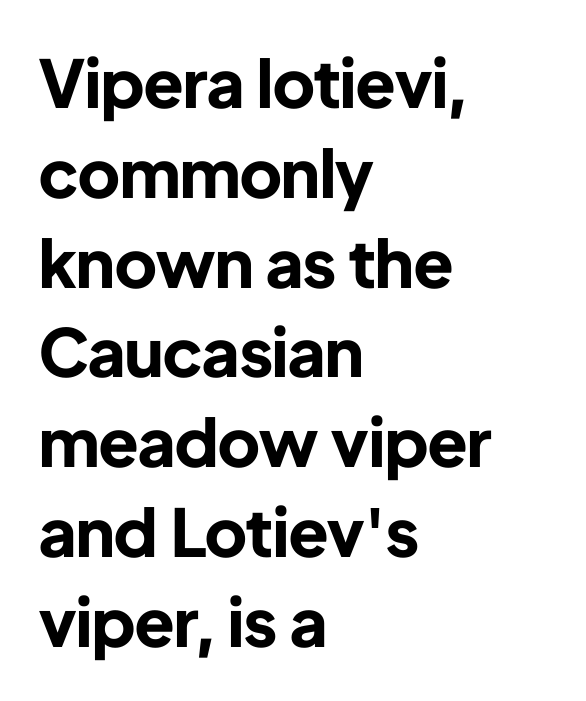
The image shows 66 px bold sans-serif type, upright; set left-aligned, normal line spacing (1.36x), normal letter spacing, not underlined; low stroke contrast and a medium x-height.
